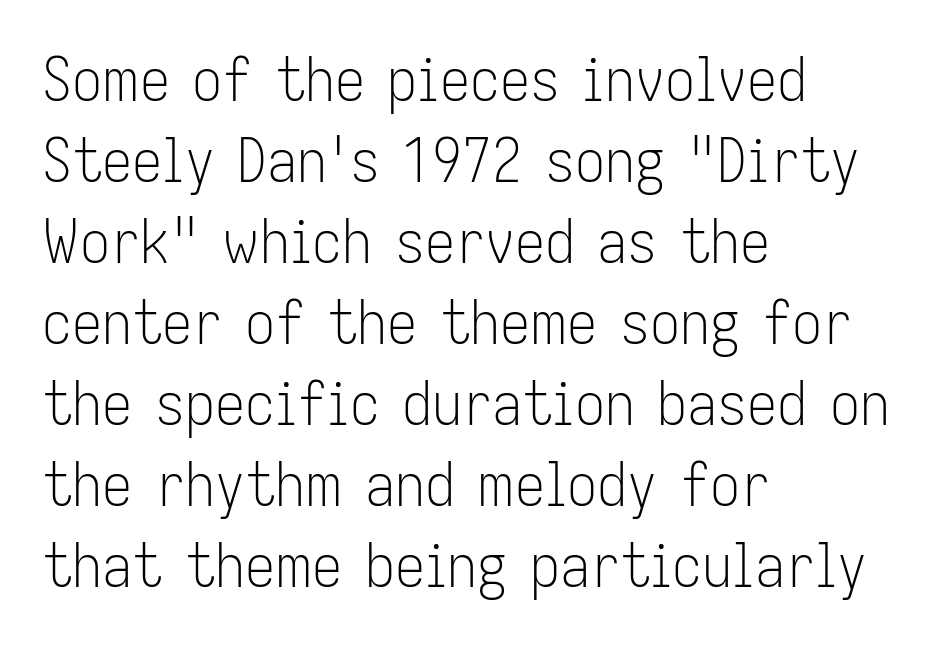
Q: Is the text bold? A: No.
Q: Is the text italic (slanted)? A: No, it is upright.
Q: Is the typeface a serif or a sans-serif typeface? A: Sans-serif.
Q: Is the text underlined? A: No.
Q: How is the paragraph aligned? A: Left-aligned.
Q: Is the spacing between letters normal or unusually wide? A: Normal.
Q: Is the spacing between lines tight, normal or loose? A: Normal.
Q: Width (condensed, normal, or wide)? A: Condensed.
Q: Stroke contrast? A: Low.
Q: x-height? A: Medium.
Q: Monospaced? A: No.
